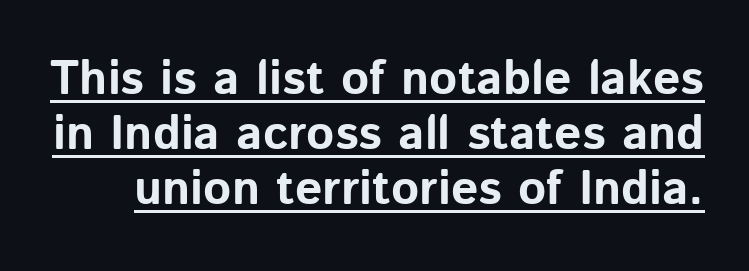
The letters sit at their default tracking, neither squeezed nor spread. Nope, not italic — everything's standing straight. The typeface chosen for these lines omits serifs. The sample has been set heavy, in full bold. A typesetter would call this proportional, since set widths differ per character.
